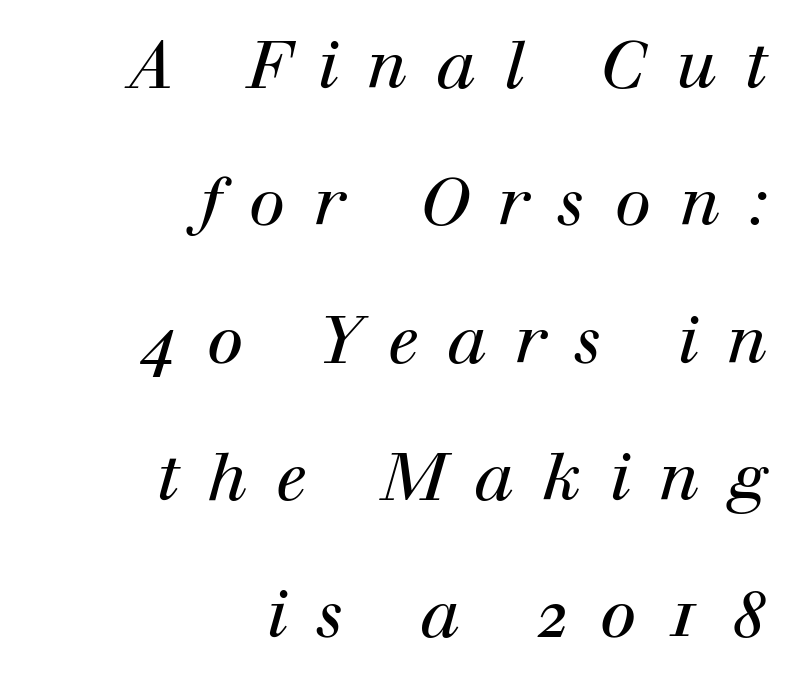
The image shows 66 px regular-weight serif type, italic (leaning right); set right-aligned, loose line spacing (2.08x), unusually wide letter spacing (+0.43 em), not underlined; high stroke contrast and a medium x-height.
